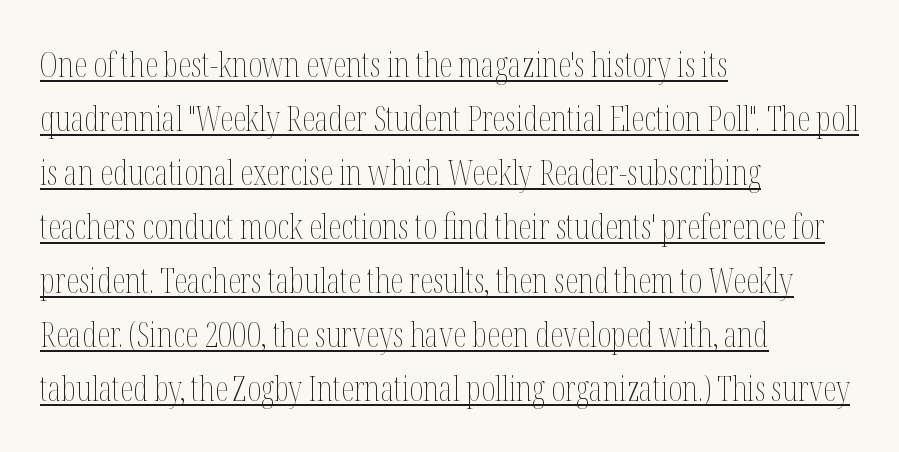
Q: Is the text bold? A: No.
Q: Is the text italic (slanted)? A: No, it is upright.
Q: Is the text underlined? A: Yes.
Q: How is the paragraph aligned? A: Left-aligned.
Q: Is the spacing between letters normal or unusually wide? A: Normal.
Q: Is the spacing between lines tight, normal or loose? A: Normal.
Q: Width (condensed, normal, or wide)? A: Condensed.
Q: Stroke contrast? A: Medium.
Q: x-height? A: Medium.
Q: Monospaced? A: No.
